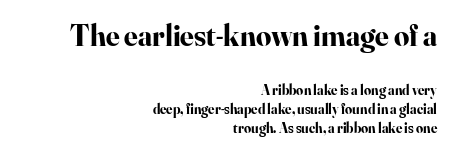
The image shows 30 px bold serif type, upright; set right-aligned, normal line spacing (1.37x), normal letter spacing, not underlined; the first (top) block is 2.14x larger; high stroke contrast and a small x-height.
